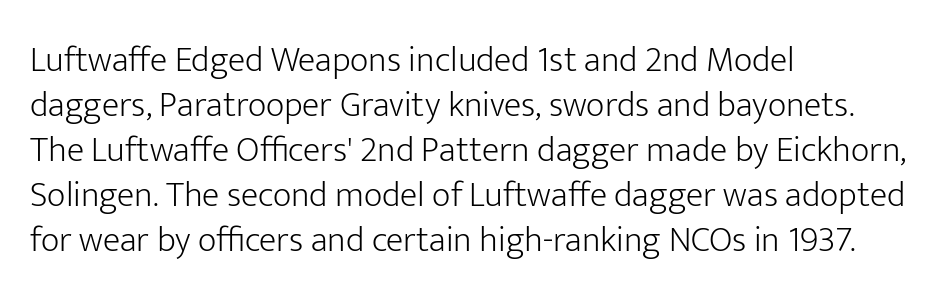
{"serif": "no", "italic": "no", "bold": "no", "weight": "light", "width": "normal", "stroke_contrast": "low", "x_height": "medium", "monospaced": "no", "underline": "no", "align": "left", "line_spacing": "normal", "line_spacing_ratio": 1.25, "letter_spacing": "normal", "letter_spacing_em": 0.0, "glyph_px": 36}
